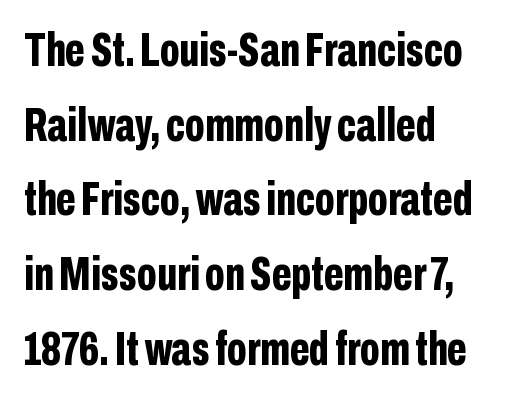
Letters rest on an invisible, unmarked baseline. The letterforms sit shoulder to shoulder at normal distance. As a designer I'd log this as weight 700, bold. Where is the straight margin? On the left.
